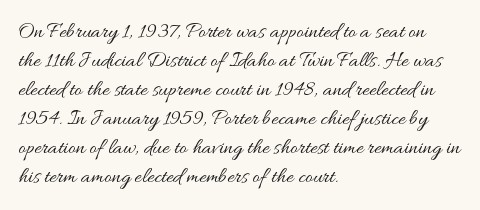
{"bold": "no", "underline": "no", "align": "left", "line_spacing": "normal", "line_spacing_ratio": 1.32, "letter_spacing": "normal", "letter_spacing_em": 0.0, "glyph_px": 22}
